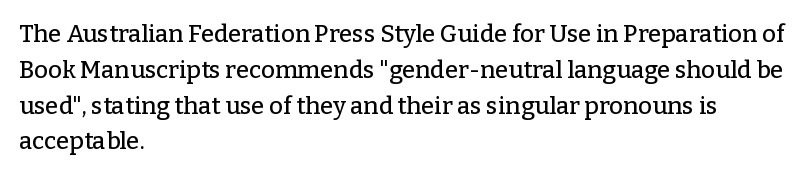
Q: Is the text italic (slanted)? A: No, it is upright.
Q: Is the text underlined? A: No.
Q: How is the paragraph aligned? A: Left-aligned.
Q: Is the spacing between letters normal or unusually wide? A: Normal.
Q: Is the spacing between lines tight, normal or loose? A: Normal.
